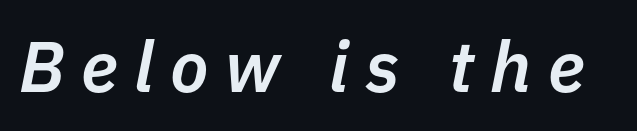
The rendering applies a slant to the glyphs. Observe the wide spacing: letters keep a clear distance from each other. You could not count columns in this text — the font is proportionally spaced. The passage shown is not underscored anywhere. A fair bit of extra ink — the face is semibold, not bold.
